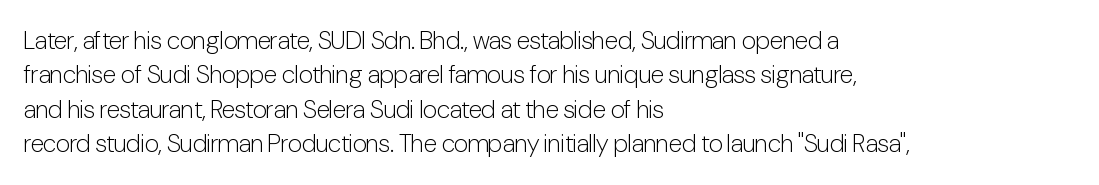
{"italic": "no", "bold": "no", "underline": "no", "align": "left", "line_spacing": "normal", "line_spacing_ratio": 1.38, "letter_spacing": "normal", "letter_spacing_em": 0.0, "glyph_px": 25}
